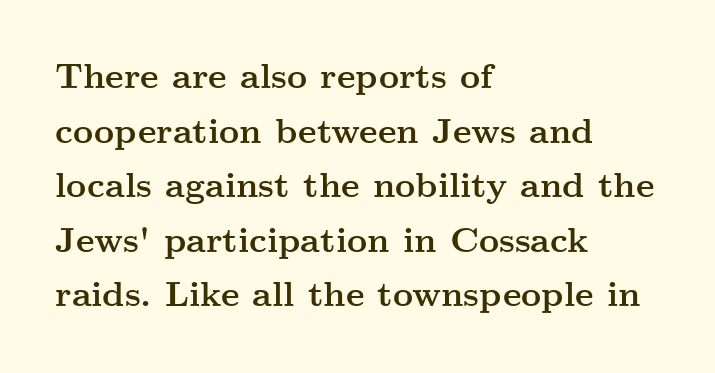
{"serif": "yes", "italic": "no", "bold": "yes", "weight": "semibold", "width": "wide", "stroke_contrast": "medium", "x_height": "small", "monospaced": "no", "underline": "no", "align": "left", "line_spacing": "normal", "line_spacing_ratio": 1.56, "letter_spacing": "normal", "letter_spacing_em": 0.0, "glyph_px": 35}
